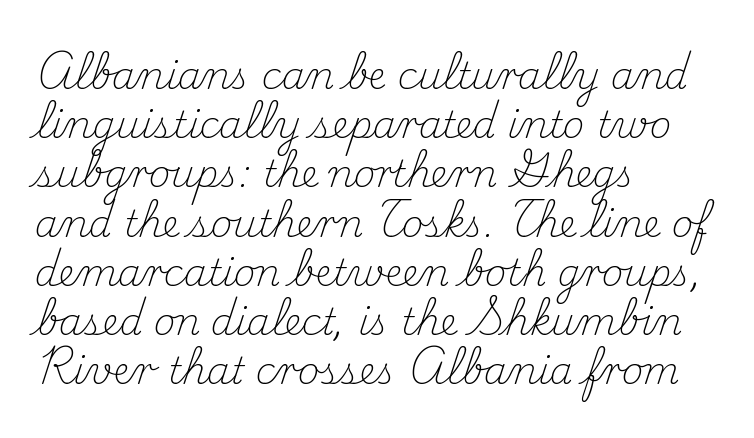
Q: Is the text bold? A: No.
Q: Is the text italic (slanted)? A: Yes.
Q: Is the typeface a serif or a sans-serif typeface? A: Serif.
Q: Is the text underlined? A: No.
Q: How is the paragraph aligned? A: Left-aligned.
Q: Is the spacing between letters normal or unusually wide? A: Normal.
Q: Is the spacing between lines tight, normal or loose? A: Normal.
Q: Width (condensed, normal, or wide)? A: Normal.
Q: Stroke contrast? A: Medium.
Q: x-height? A: Small.
Q: Monospaced? A: No.
